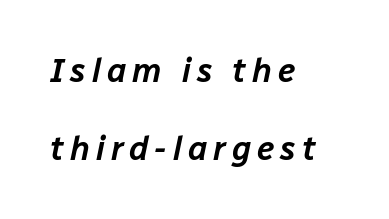
Looks like regular typesetting: each glyph gets only the width it needs. Anything drawn beneath the words? Only blank space. Is the type slanted? Yes — the strokes lean at a clear angle. Rows of type keep a wide berth in the vertical direction. The setting favours the left margin, as ordinary paragraphs usually do.
